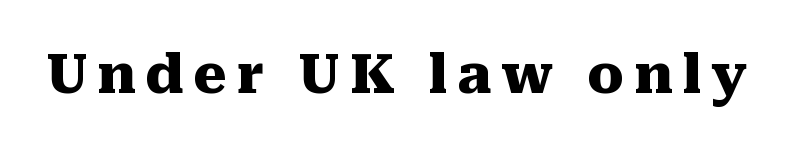
The image shows 54 px heavy serif type, upright; set not underlined; medium stroke contrast and a medium x-height.
